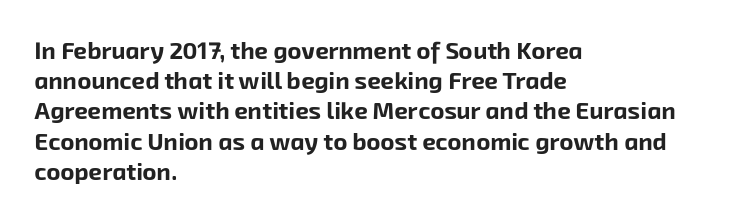
{"bold": "yes", "underline": "no", "align": "left", "line_spacing": "normal", "line_spacing_ratio": 1.26, "letter_spacing": "normal", "letter_spacing_em": 0.0, "glyph_px": 24}
